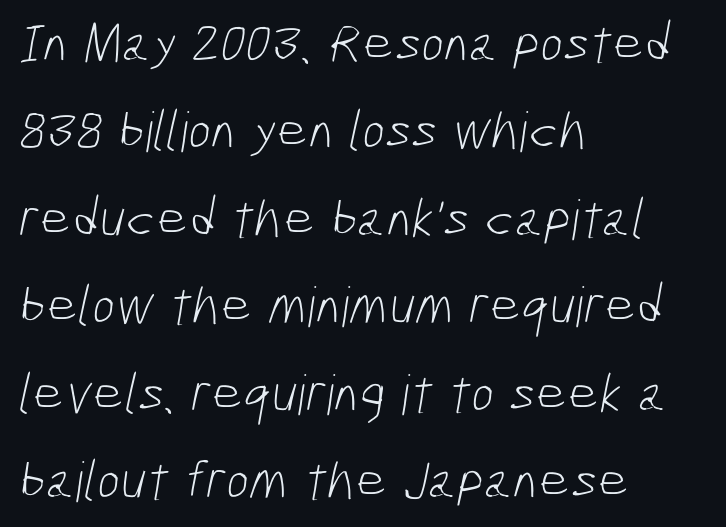
Compared with typical body copy, the letter spacing here is the same. The typeface chosen for these lines omits serifs. This sample is left-justified, so line endings fall wherever the words run out. A clean baseline with only descenders dipping below it. This is not heavy type; no bold has been used.
